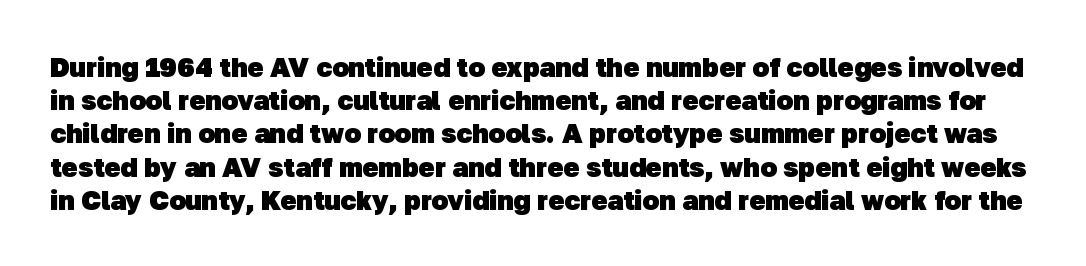
Q: Is the text bold? A: Yes.
Q: Is the text underlined? A: No.
Q: Is the spacing between letters normal or unusually wide? A: Normal.
